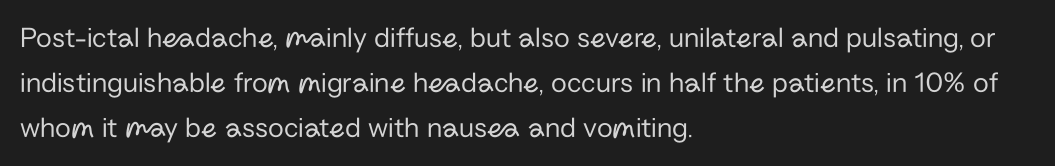
{"serif": "no", "italic": "no", "bold": "no", "weight": "regular", "width": "normal", "stroke_contrast": "low", "x_height": "medium", "monospaced": "no", "underline": "no", "align": "left", "line_spacing": "normal", "line_spacing_ratio": 1.56, "letter_spacing": "normal", "letter_spacing_em": 0.0, "glyph_px": 29}
